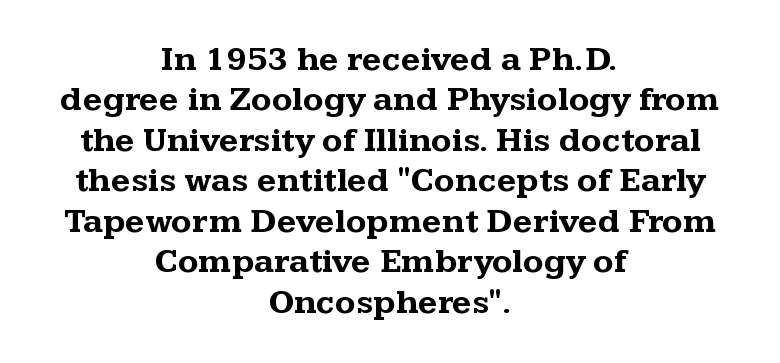
If you drew a line through each stem, it would be perfectly vertical. Weight check: bold — yes, fully. In terms of letterform style, serifs are clearly present. Quick note: underline off. The face used here is rendered with its standard letterfit.
